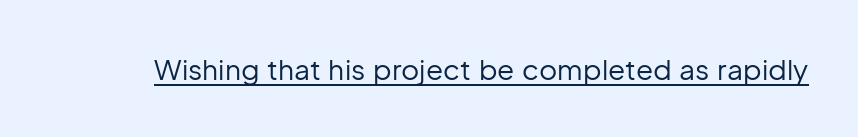
{"serif": "no", "italic": "no", "bold": "no", "weight": "regular", "width": "normal", "stroke_contrast": "low", "x_height": "medium", "monospaced": "no", "underline": "yes", "letter_spacing": "normal", "letter_spacing_em": 0.0, "glyph_px": 28}
